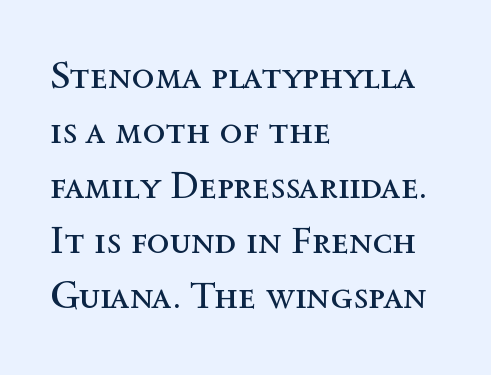
A student would call this left alignment; a typographer would say flush left, rag right. Just letters on the line, the space beneath them empty. The letters look calm and open, with moderate or lighter stems. Words appear dense and cohesive because spacing is normal. These lines were composed using upright roman letters. Spacing verdict: proportional, widths tailored to each character.
